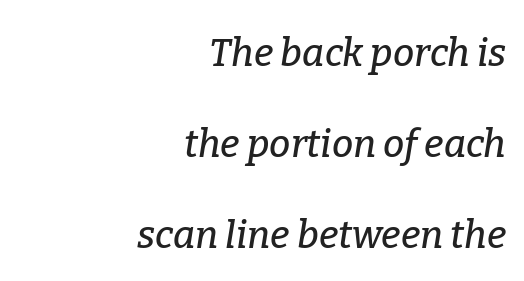
Is this a fixed-width face? No — the glyphs have proportional, varying widths. Any mark beneath the type? The region is blank. Old-style or modern, the face here clearly has serifs. The vertical gap from one line to the next is large.
